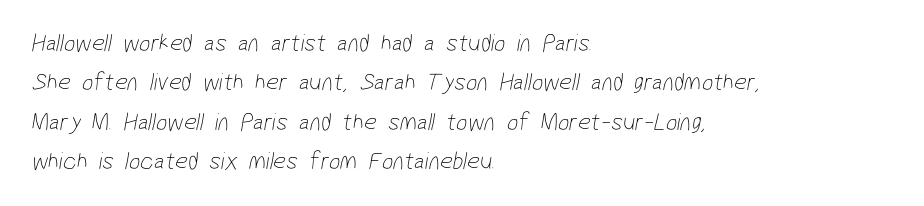
Q: Is the text bold? A: No.
Q: Is the text underlined? A: No.
Q: How is the paragraph aligned? A: Left-aligned.
Q: Is the spacing between letters normal or unusually wide? A: Normal.
Q: Is the spacing between lines tight, normal or loose? A: Normal.
